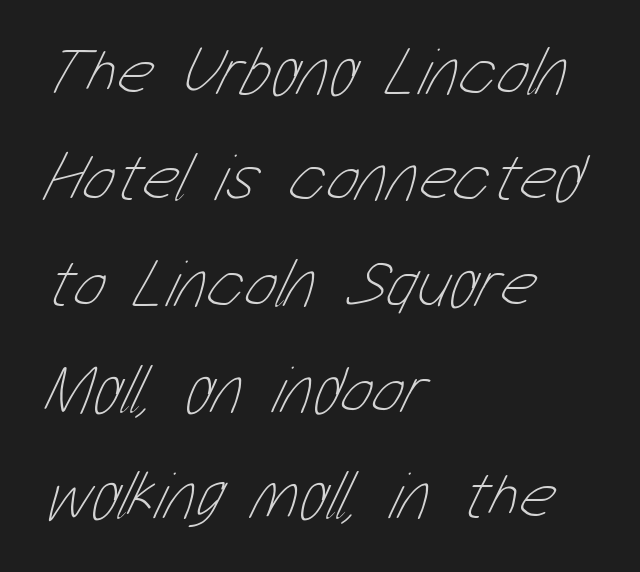
Q: Is the text bold? A: No.
Q: Is the text underlined? A: No.
Q: How is the paragraph aligned? A: Left-aligned.
Q: Is the spacing between letters normal or unusually wide? A: Normal.
Q: Is the spacing between lines tight, normal or loose? A: Normal.
Q: Width (condensed, normal, or wide)? A: Condensed.
Q: Stroke contrast? A: Low.
Q: x-height? A: Medium.
Q: Monospaced? A: No.
